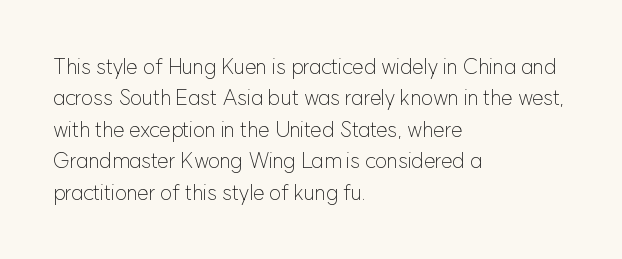
{"italic": "no", "bold": "no", "underline": "no", "align": "left", "line_spacing": "normal", "line_spacing_ratio": 1.5, "letter_spacing": "normal", "letter_spacing_em": 0.0, "glyph_px": 21}
